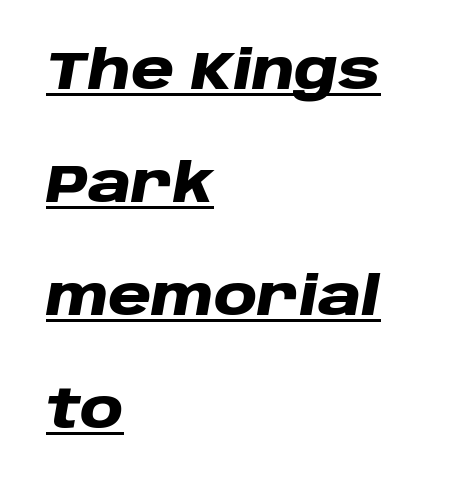
Underlining? Definitely there. This rendering uses left alignment, leaving the right contour irregular. The leading is generous, giving the passage an open texture. Character widths vary here, with narrow letters taking less room than wide ones. The face used here is rendered with its standard letterfit. The font's italic variant was chosen for this text.
